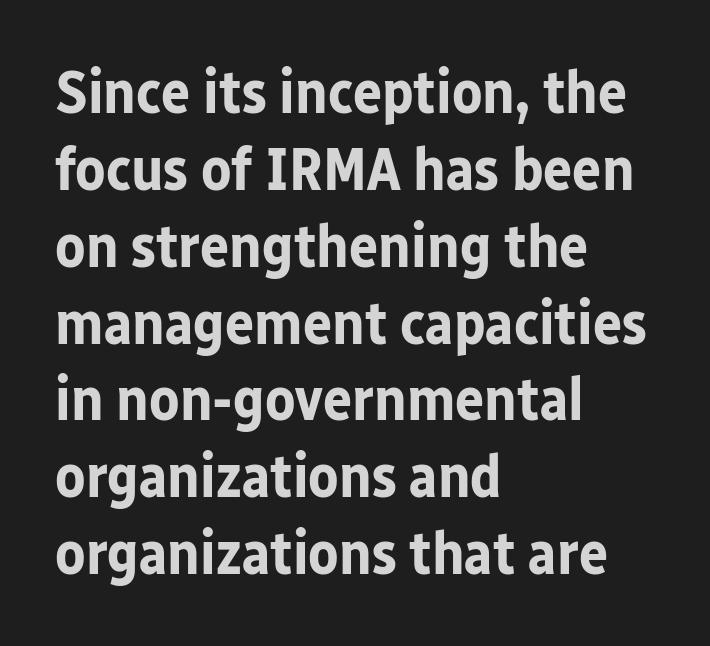
{"serif": "no", "italic": "no", "bold": "yes", "weight": "bold", "width": "normal", "stroke_contrast": "low", "x_height": "medium", "monospaced": "no", "underline": "no", "align": "left", "line_spacing": "normal", "line_spacing_ratio": 1.26, "letter_spacing": "normal", "letter_spacing_em": 0.0, "glyph_px": 61}
